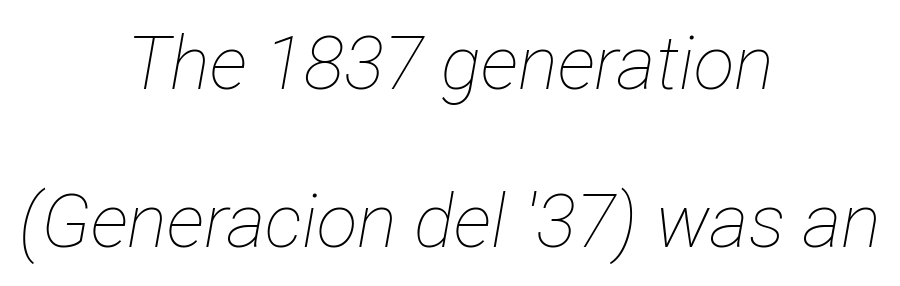
{"italic": "yes", "lean": "right", "slant_degrees": 12, "bold": "no", "weight": "thin", "width": "condensed", "stroke_contrast": "low", "x_height": "medium", "monospaced": "no", "underline": "no", "align": "center", "line_spacing": "loose", "line_spacing_ratio": 2.11, "letter_spacing": "normal", "letter_spacing_em": 0.0, "glyph_px": 75}
